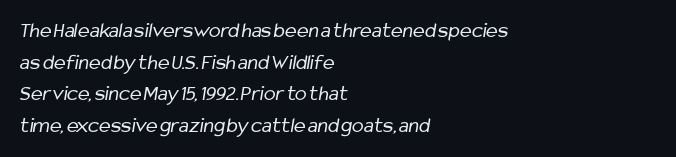
Stroke thickness stays within the range of a standard reading face or lighter. The gaps between neighbouring characters are ordinary and unremarkable. Plain, unruled lines of type. Each line starts at the same left margin while the right side varies. The leading is moderate, giving the passage an even texture.
